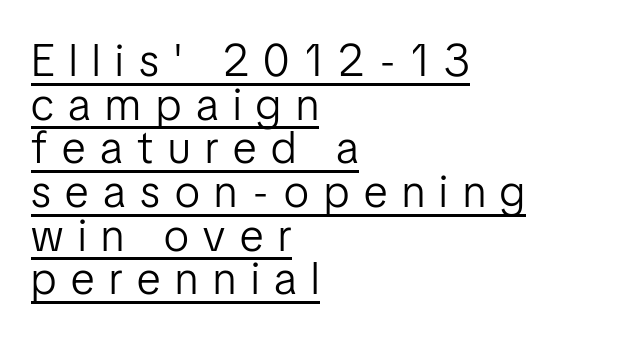
The image shows 45 px light, condensed sans-serif type, upright; set left-aligned, tight line spacing (0.97x), unusually wide letter spacing (+0.33 em), underlined; low stroke contrast and a medium x-height.
